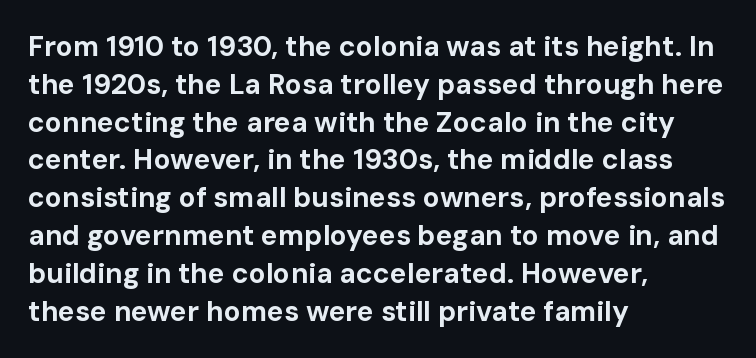
Q: Is the text bold? A: Yes.
Q: Is the text italic (slanted)? A: No, it is upright.
Q: Is the typeface a serif or a sans-serif typeface? A: Sans-serif.
Q: Is the text underlined? A: No.
Q: How is the paragraph aligned? A: Left-aligned.
Q: Is the spacing between letters normal or unusually wide? A: Normal.
Q: Is the spacing between lines tight, normal or loose? A: Normal.
Q: Width (condensed, normal, or wide)? A: Normal.
Q: Stroke contrast? A: Low.
Q: x-height? A: Medium.
Q: Monospaced? A: No.
